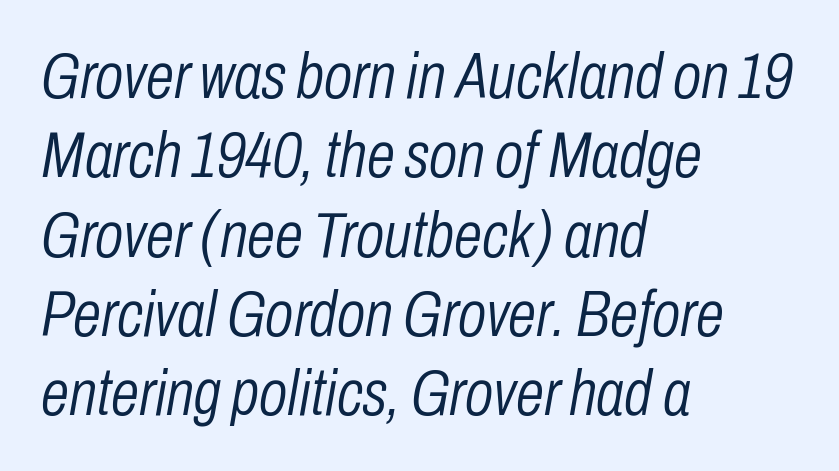
{"italic": "yes", "lean": "right", "slant_degrees": 10, "bold": "no", "weight": "light", "width": "condensed", "stroke_contrast": "low", "x_height": "medium", "monospaced": "no", "underline": "no", "align": "left", "line_spacing_ratio": 1.24, "letter_spacing": "normal", "letter_spacing_em": 0.0, "glyph_px": 64}
